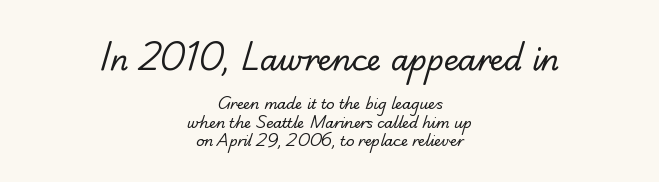
The image shows 29 px regular-weight sans-serif type; set centered, normal line spacing (1.31x), normal letter spacing, not underlined; the first (top) block is 2.07x larger; low stroke contrast and a small x-height.
